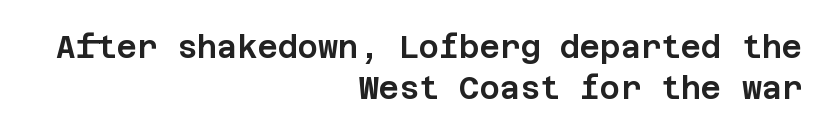
The image shows 31 px sans-serif type, upright; set right-aligned, normal line spacing (1.32x), normal letter spacing, not underlined; low stroke contrast and a large x-height.
